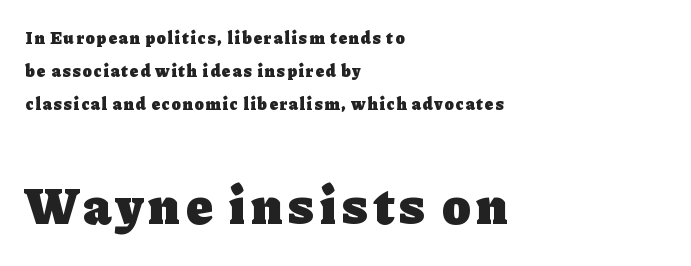
{"serif": "yes", "italic": "no", "bold": "yes", "weight": "heavy", "width": "normal", "stroke_contrast": "low", "x_height": "medium", "monospaced": "no", "underline": "no", "align": "left", "line_spacing": "loose", "line_spacing_ratio": 1.94, "larger_block": "second", "size_ratio": 3.06, "glyph_px": 52}
